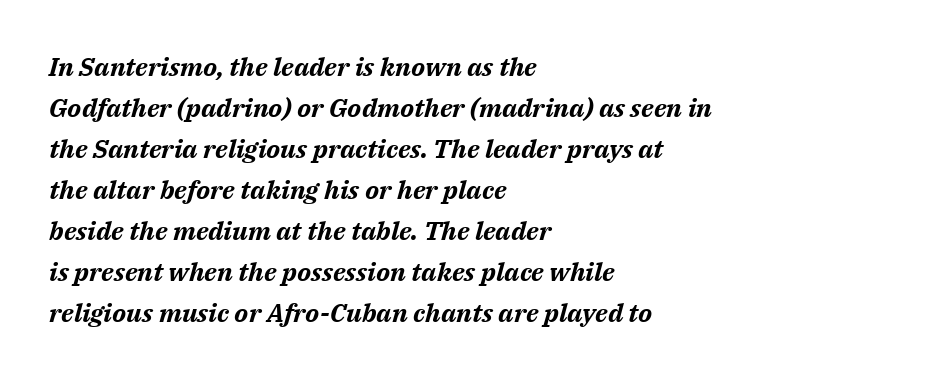
{"italic": "yes", "lean": "right", "slant_degrees": 14, "bold": "yes", "underline": "no", "align": "left", "line_spacing": "normal", "line_spacing_ratio": 1.58, "letter_spacing": "normal", "letter_spacing_em": 0.0, "glyph_px": 26}
